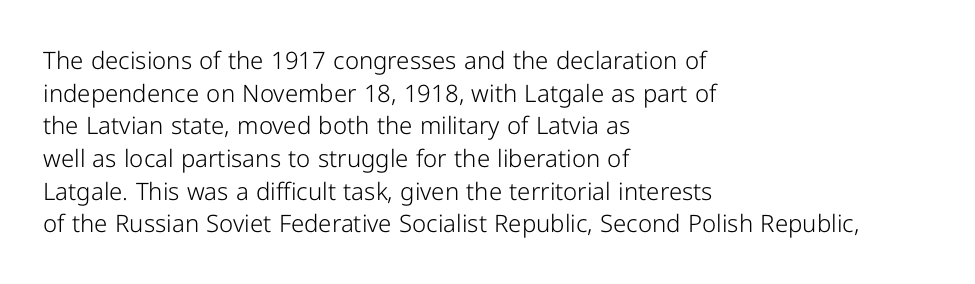
{"italic": "no", "bold": "no", "underline": "no", "align": "left", "line_spacing": "normal", "line_spacing_ratio": 1.36, "letter_spacing": "normal", "letter_spacing_em": 0.0, "glyph_px": 24}
